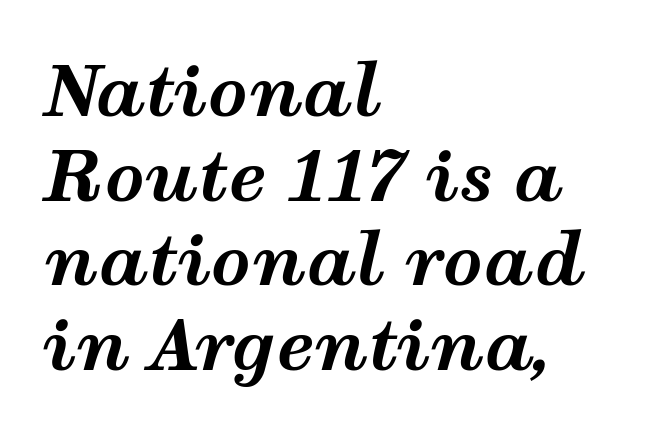
When letters slant like this, we call the style italic. The string is rendered with underlining switched off. Stroke thickness is high; the sample reads as a true bold. Inter-character spacing is left at the font's built-in metrics. The paragraph has a hard left edge and a soft right edge. These lines are rendered in a variable-pitch font.
